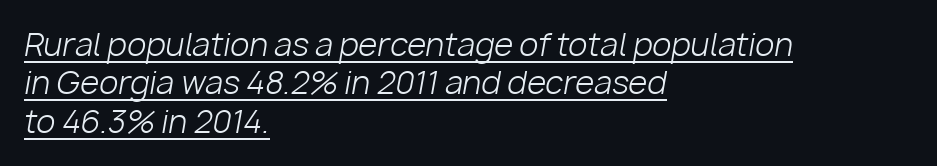
Looking at the ascenders, they clearly lean. The compositor pushed each line to the left boundary. The face used here is rendered with its standard letterfit. Think standard paragraph weight, or any step lighter than that. Glance below the letters and you will spot a drawn line. Looks like regular typesetting: each glyph gets only the width it needs.
